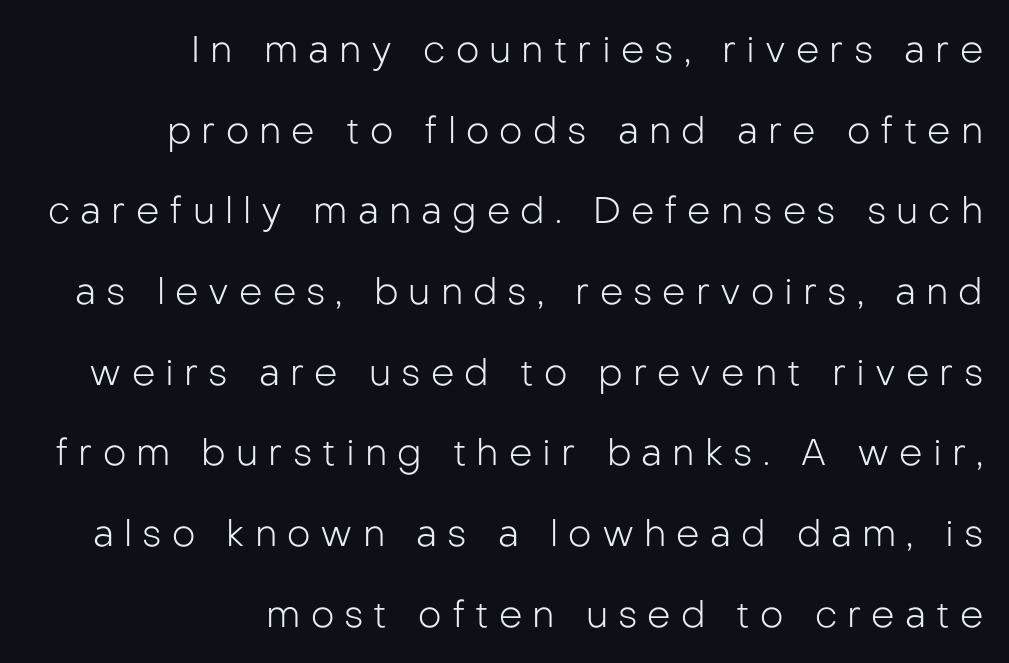
{"serif": "no", "italic": "no", "bold": "no", "weight": "light", "width": "normal", "stroke_contrast": "low", "x_height": "medium", "monospaced": "no", "underline": "no", "align": "right", "line_spacing": "loose", "line_spacing_ratio": 2.18, "letter_spacing": "wide", "letter_spacing_em": 0.27, "glyph_px": 37}
